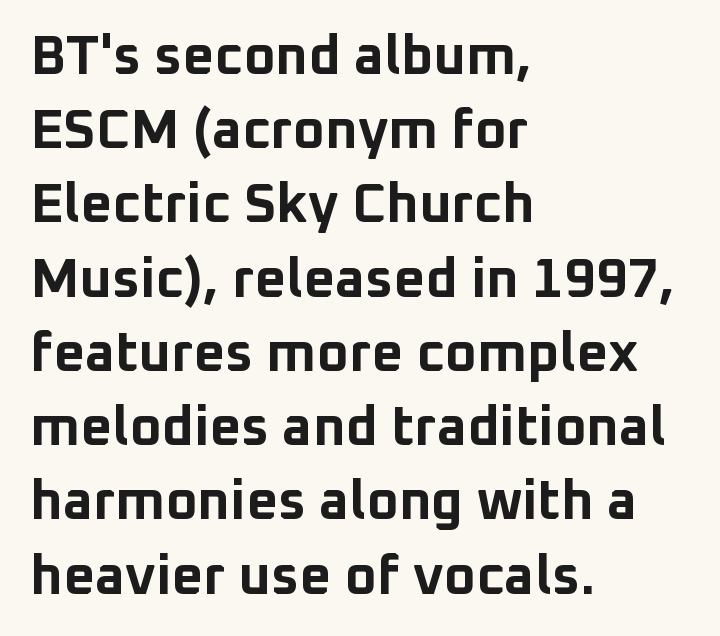
{"serif": "no", "italic": "no", "bold": "yes", "weight": "bold", "width": "normal", "stroke_contrast": "low", "x_height": "medium", "monospaced": "no", "underline": "no", "align": "left", "line_spacing": "normal", "line_spacing_ratio": 1.35, "letter_spacing": "normal", "letter_spacing_em": 0.0, "glyph_px": 55}
